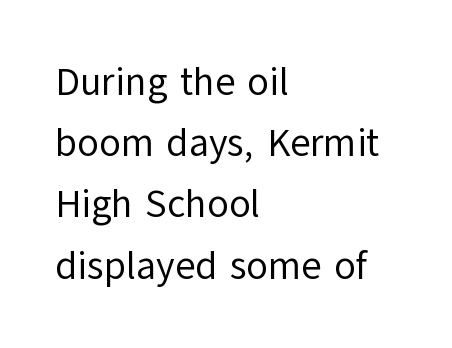
{"serif": "no", "italic": "no", "bold": "no", "weight": "regular", "width": "normal", "stroke_contrast": "low", "x_height": "medium", "monospaced": "no", "underline": "no", "align": "left", "line_spacing": "normal", "line_spacing_ratio": 1.57, "letter_spacing": "normal", "letter_spacing_em": 0.0, "glyph_px": 39}
